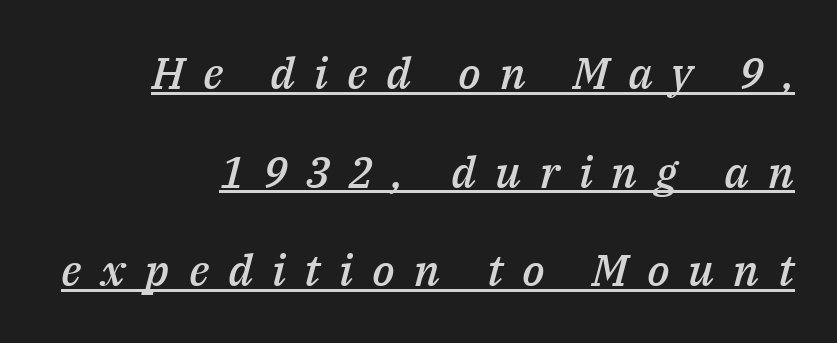
The image shows 44 px semibold type, italic (leaning right); set right-aligned, loose line spacing (2.24x), unusually wide letter spacing (+0.43 em), underlined; medium stroke contrast and a medium x-height.
